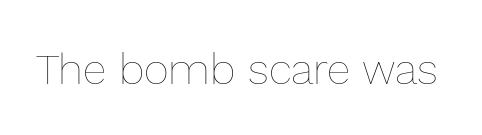
{"italic": "no", "bold": "no", "weight": "thin", "width": "normal", "x_height": "medium", "monospaced": "no", "underline": "no", "letter_spacing": "normal", "letter_spacing_em": 0.0, "glyph_px": 43}
